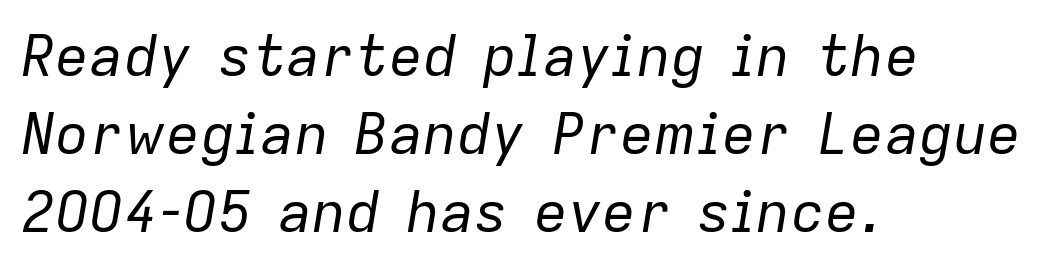
{"italic": "yes", "lean": "right", "slant_degrees": 9, "bold": "no", "weight": "regular", "width": "normal", "stroke_contrast": "low", "x_height": "medium", "monospaced": "no", "underline": "no", "align": "left", "line_spacing": "normal", "line_spacing_ratio": 1.37, "letter_spacing": "normal", "letter_spacing_em": 0.0, "glyph_px": 57}
